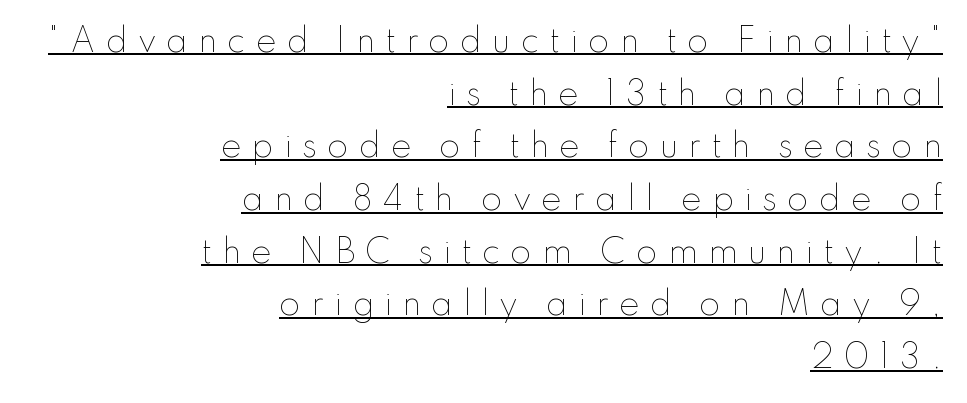
{"italic": "no", "bold": "no", "weight": "thin", "width": "normal", "stroke_contrast": "low", "x_height": "small", "monospaced": "no", "underline": "yes", "align": "right", "line_spacing": "normal", "line_spacing_ratio": 1.7, "letter_spacing": "wide", "letter_spacing_em": 0.32, "glyph_px": 31}
